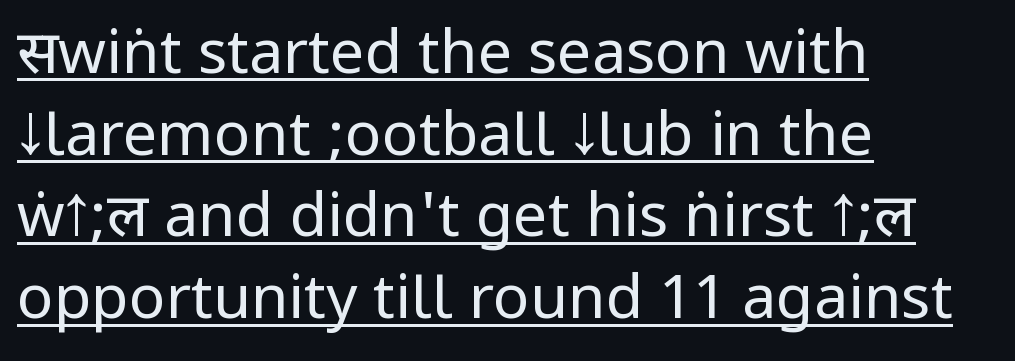
Q: Is the text bold? A: No.
Q: Is the text italic (slanted)? A: No, it is upright.
Q: Is the typeface a serif or a sans-serif typeface? A: Sans-serif.
Q: Is the text underlined? A: Yes.
Q: How is the paragraph aligned? A: Left-aligned.
Q: Is the spacing between letters normal or unusually wide? A: Normal.
Q: Is the spacing between lines tight, normal or loose? A: Normal.
Q: Width (condensed, normal, or wide)? A: Condensed.
Q: Stroke contrast? A: Low.
